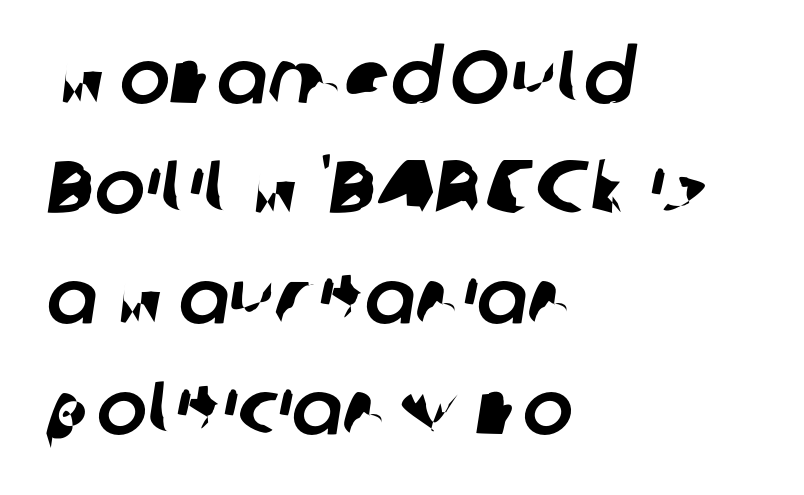
The image shows 75 px sans-serif type; set left-aligned, normal line spacing (1.47x), normal letter spacing, not underlined; low stroke contrast and a medium x-height.
